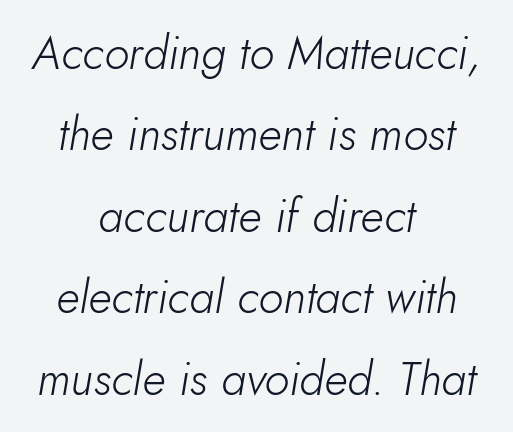
The image shows 46 px light type, italic (leaning right); set centered, line spacing 1.77x, normal letter spacing, not underlined; low stroke contrast and a small x-height.
